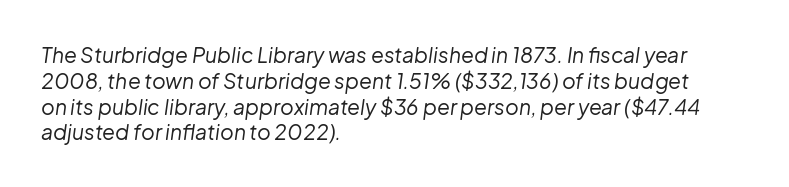
{"italic": "yes", "lean": "right", "slant_degrees": 8, "bold": "no", "underline": "no", "align": "left", "line_spacing_ratio": 1.23, "letter_spacing": "normal", "letter_spacing_em": 0.0, "glyph_px": 21}
